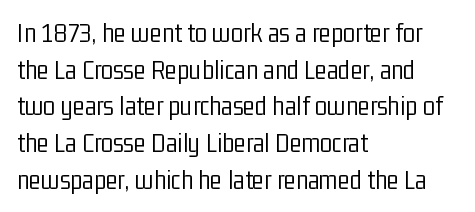
{"serif": "no", "italic": "no", "bold": "no", "weight": "light", "width": "condensed", "stroke_contrast": "low", "x_height": "medium", "monospaced": "no", "underline": "no", "align": "left", "line_spacing": "normal", "line_spacing_ratio": 1.31, "letter_spacing": "normal", "letter_spacing_em": 0.0, "glyph_px": 28}
